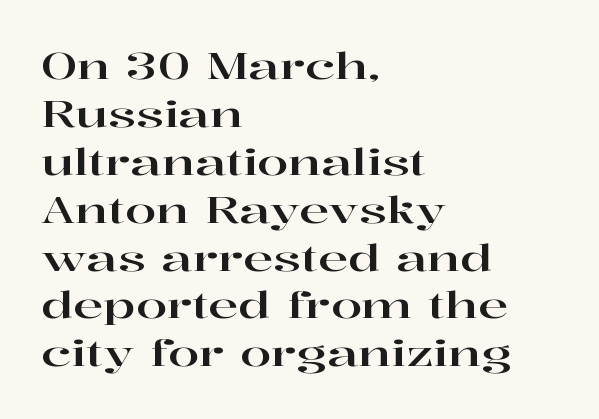
Q: Is the text italic (slanted)? A: No, it is upright.
Q: Is the typeface a serif or a sans-serif typeface? A: Serif.
Q: Is the text underlined? A: No.
Q: How is the paragraph aligned? A: Left-aligned.
Q: Is the spacing between letters normal or unusually wide? A: Normal.
Q: Is the spacing between lines tight, normal or loose? A: Normal.
Q: Width (condensed, normal, or wide)? A: Wide.
Q: Stroke contrast? A: High.
Q: x-height? A: Medium.
Q: Monospaced? A: No.
